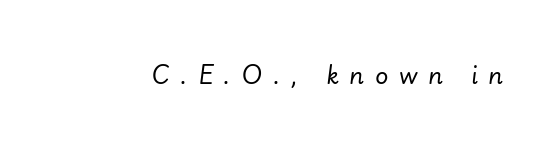
Q: Is the text bold? A: No.
Q: Is the text italic (slanted)? A: Yes, it leans right by about 7 degrees.
Q: Is the text underlined? A: No.
Q: Is the spacing between letters normal or unusually wide? A: Unusually wide.
